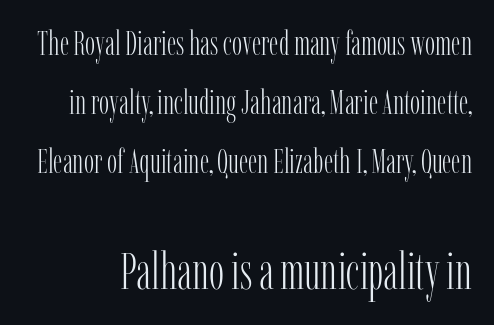
{"serif": "yes", "italic": "no", "bold": "no", "weight": "light", "width": "condensed", "stroke_contrast": "low", "x_height": "medium", "monospaced": "no", "underline": "no", "line_spacing_ratio": 1.74, "letter_spacing": "normal", "letter_spacing_em": 0.0, "larger_block": "second", "size_ratio": 1.5, "glyph_px": 51}
